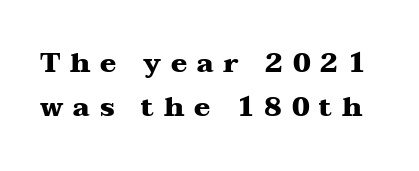
Reading down the column, the eye jumps a familiar distance to each next line. The horizontal fit of the characters is loose and conspicuously gappy. Do the letters lean? They stand straight. These lines carry a lot of weight — the face is fully bold.
